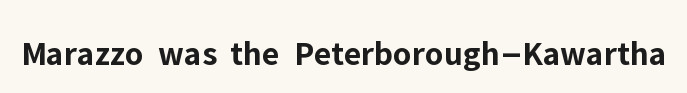
Tall strokes in this sample are plumb rather than angled. Varying glyph widths throughout — classic text-font behaviour. Default kerning and tracking; the words read as compact shapes. Its strokes are broad and dark, the hallmark of bold type. Quick note: underline off.
